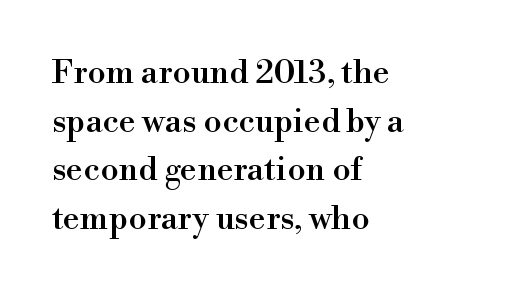
{"serif": "yes", "italic": "no", "width": "normal", "x_height": "small", "monospaced": "no", "underline": "no", "align": "left", "line_spacing": "normal", "line_spacing_ratio": 1.47, "letter_spacing": "normal", "letter_spacing_em": 0.0, "glyph_px": 33}
